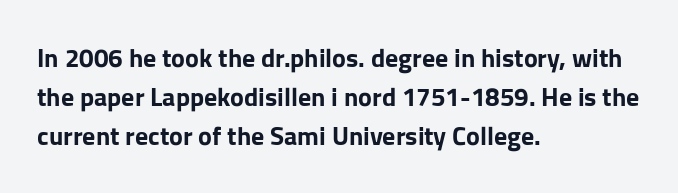
Q: Is the text bold? A: Yes.
Q: Is the text italic (slanted)? A: No, it is upright.
Q: Is the text underlined? A: No.
Q: How is the paragraph aligned? A: Left-aligned.
Q: Is the spacing between letters normal or unusually wide? A: Normal.
Q: Is the spacing between lines tight, normal or loose? A: Normal.
